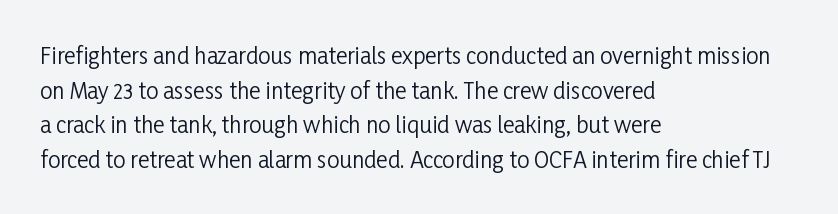
{"italic": "no", "bold": "no", "underline": "no", "align": "left", "line_spacing": "normal", "line_spacing_ratio": 1.57, "letter_spacing": "normal", "letter_spacing_em": 0.0, "glyph_px": 22}
